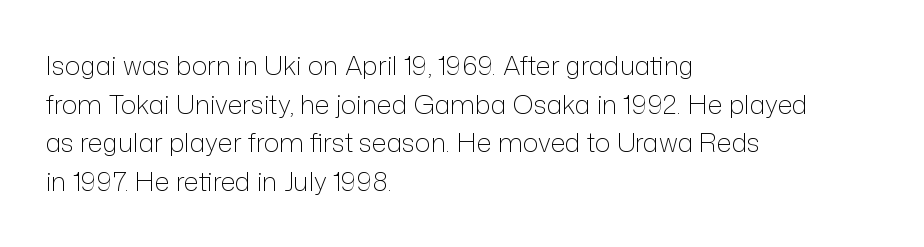
The image shows 26 px text type, upright; set left-aligned, normal line spacing (1.49x), normal letter spacing, not underlined.
